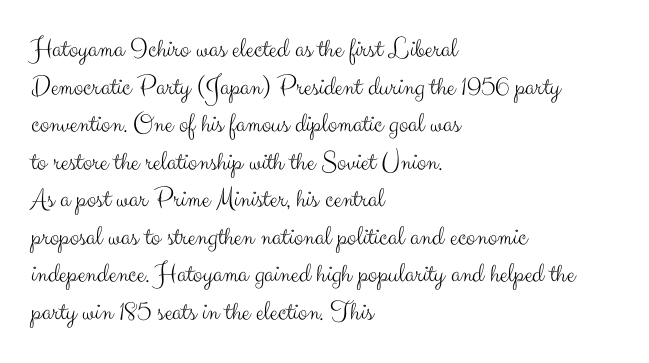
{"serif": "no", "bold": "no", "weight": "light", "width": "normal", "stroke_contrast": "medium", "x_height": "small", "monospaced": "no", "underline": "no", "align": "left", "line_spacing": "normal", "line_spacing_ratio": 1.34, "letter_spacing": "normal", "letter_spacing_em": 0.0, "glyph_px": 28}
